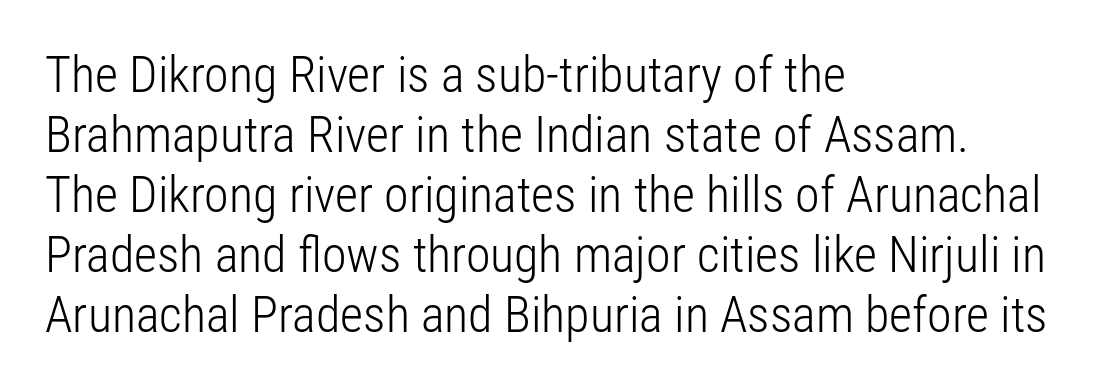
Every stem runs plumb, perpendicular to the baseline. Each letter's strokes conclude bluntly, with no projecting serifs. Compared with a centered layout, this one pins lines to the left instead. Compared with typical body copy, the letter spacing here is the same.
